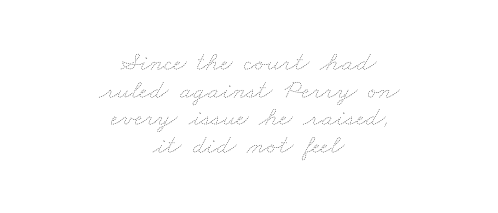
Q: Is the text bold? A: No.
Q: Is the text underlined? A: No.
Q: How is the paragraph aligned? A: Centered.
Q: Is the spacing between letters normal or unusually wide? A: Normal.
Q: Is the spacing between lines tight, normal or loose? A: Tight.
